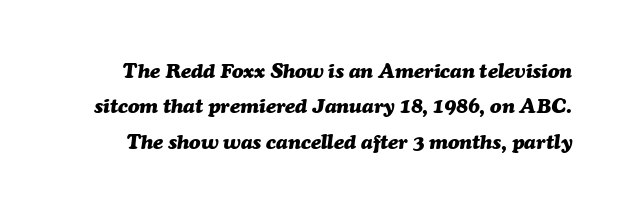
The letterforms sit shoulder to shoulder at normal distance. You can tell it's italic because the verticals aren't actually vertical. In terms of leading, this rendering sits right in the middle. Strokes here are thick enough to call this a true bold. Underline: absent.
